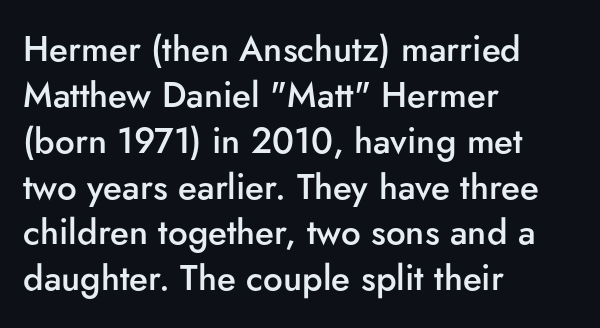
{"serif": "no", "italic": "no", "bold": "semi", "weight": "semibold", "width": "normal", "stroke_contrast": "low", "x_height": "small", "monospaced": "no", "underline": "no", "align": "left", "line_spacing": "normal", "line_spacing_ratio": 1.31, "letter_spacing": "normal", "letter_spacing_em": 0.0, "glyph_px": 35}
